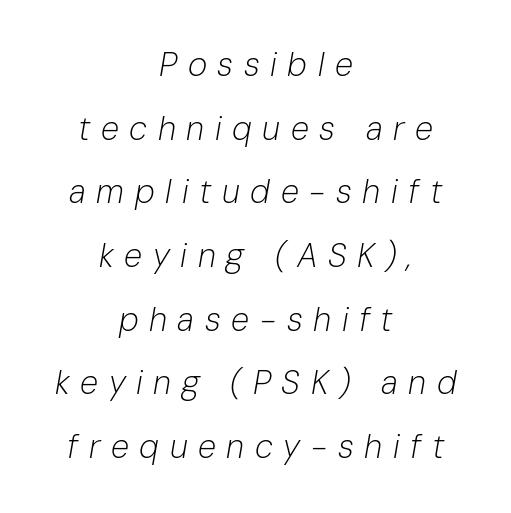
The passage is arranged like a title page — every line centered. No word sits above an underline. The glyphs look as if they've been sheared to an angle. A great deal of white space separates one row of letters from the next.
